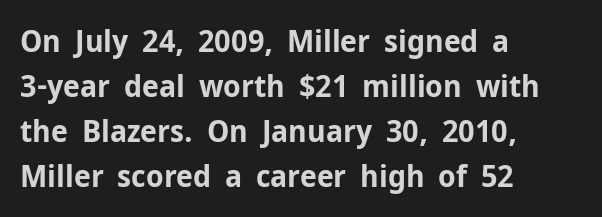
{"serif": "no", "italic": "no", "bold": "yes", "weight": "bold", "width": "normal", "stroke_contrast": "low", "x_height": "medium", "monospaced": "no", "underline": "no", "align": "left", "line_spacing": "normal", "line_spacing_ratio": 1.45, "letter_spacing": "normal", "letter_spacing_em": 0.0, "glyph_px": 31}
